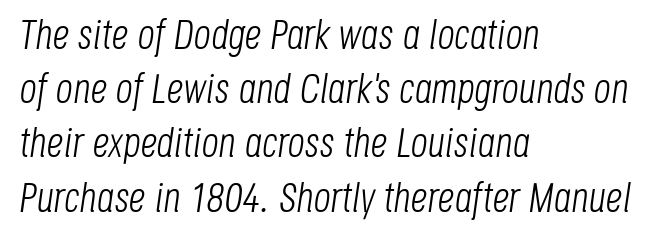
{"italic": "yes", "lean": "right", "slant_degrees": 8, "bold": "no", "weight": "light", "width": "condensed", "stroke_contrast": "low", "x_height": "large", "monospaced": "no", "underline": "no", "align": "left", "line_spacing": "normal", "line_spacing_ratio": 1.29, "letter_spacing": "normal", "letter_spacing_em": 0.0, "glyph_px": 42}
